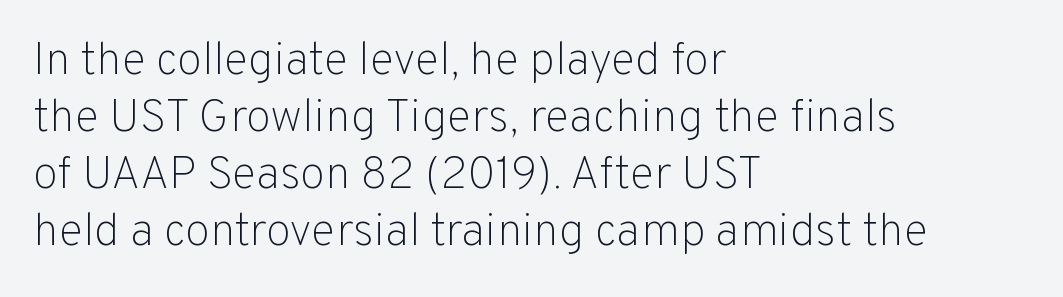
Has an underline been added? It has not. The paragraph has a hard left edge and a soft right edge. Each letter's strokes conclude bluntly, with no projecting serifs. This sample uses an upright cut, with every glyph sitting square on the baseline.
